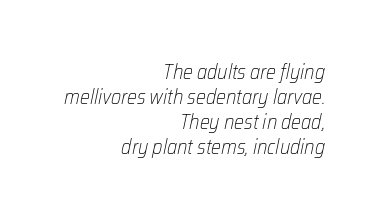
The image shows 21 px text type, italic (leaning right); set right-aligned, line spacing 1.19x, normal letter spacing, not underlined.
